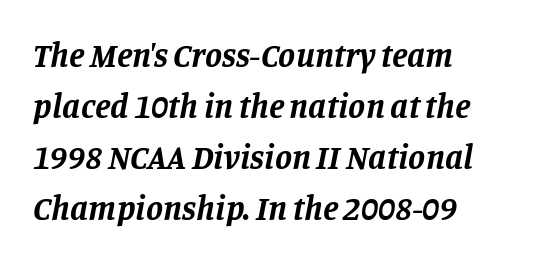
Q: Is the text bold? A: Yes.
Q: Is the text italic (slanted)? A: Yes, it leans right by about 11 degrees.
Q: Is the typeface a serif or a sans-serif typeface? A: Serif.
Q: Is the text underlined? A: No.
Q: How is the paragraph aligned? A: Left-aligned.
Q: Is the spacing between letters normal or unusually wide? A: Normal.
Q: Is the spacing between lines tight, normal or loose? A: Normal.
Q: Width (condensed, normal, or wide)? A: Normal.
Q: Stroke contrast? A: Low.
Q: x-height? A: Large.
Q: Monospaced? A: No.
